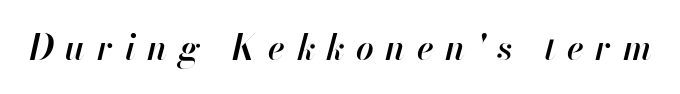
Q: Is the text bold? A: Semi-bold.
Q: Is the text italic (slanted)? A: Yes, it leans right by about 13 degrees.
Q: Is the text underlined? A: No.
Q: Is the spacing between letters normal or unusually wide? A: Unusually wide.
Q: Width (condensed, normal, or wide)? A: Normal.
Q: Stroke contrast? A: High.
Q: x-height? A: Small.
Q: Monospaced? A: No.
